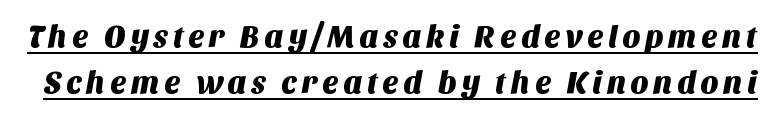
Baseline-to-baseline distance is the conventional proportion of letter height. Check where the strokes stop: nothing finishes them off — pure sans. Think of a printed novel: that variable character pitch is what you see here. A rule runs beneath these lines of type.
